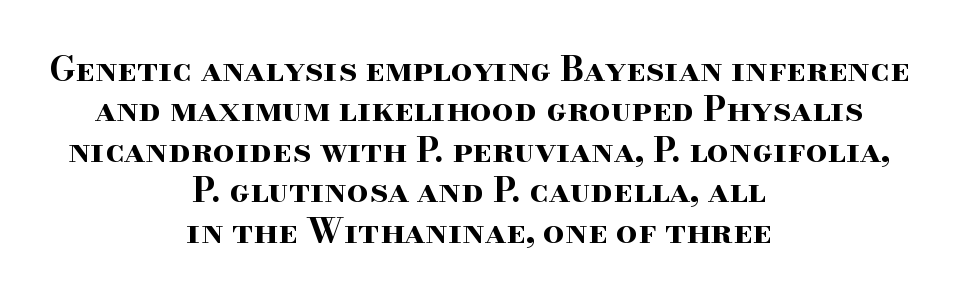
The glyphs have the mass of a bold cut. You can tell from the footed stems that serif type was used. Note the varied advance widths — an 'i' is clearly narrower than an 'm'. The line texture is even and compact thanks to regular tracking. The lettering stays uniformly vertical, giving the passage a roman look. The space beneath each line is pristine and unruled.
